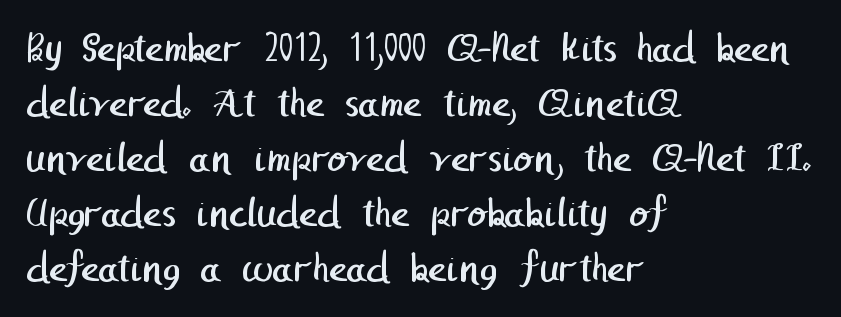
The lines in this sample share a left origin and differ only in where they stop. Weight class: somewhere from thin through regular. If you measured baseline to baseline, you'd find a middling distance. The font family rendered here belongs to the sans-serif group. The gaps between neighbouring characters are ordinary and unremarkable.
